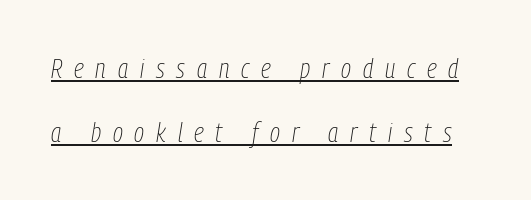
{"italic": "yes", "lean": "right", "slant_degrees": 9, "bold": "no", "underline": "yes", "line_spacing": "loose", "line_spacing_ratio": 2.36, "letter_spacing": "wide", "letter_spacing_em": 0.44, "glyph_px": 27}
